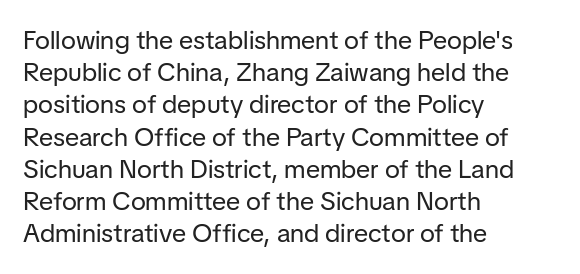
Q: Is the text bold? A: No.
Q: Is the text italic (slanted)? A: No, it is upright.
Q: Is the text underlined? A: No.
Q: How is the paragraph aligned? A: Left-aligned.
Q: Is the spacing between letters normal or unusually wide? A: Normal.
